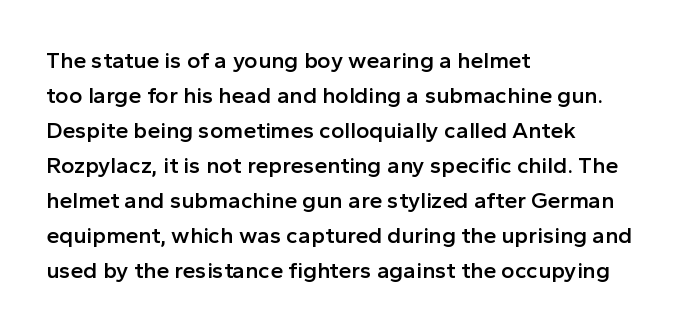
Q: Is the text bold? A: Semi-bold.
Q: Is the text italic (slanted)? A: No, it is upright.
Q: Is the text underlined? A: No.
Q: How is the paragraph aligned? A: Left-aligned.
Q: Is the spacing between letters normal or unusually wide? A: Normal.
Q: Is the spacing between lines tight, normal or loose? A: Normal.
